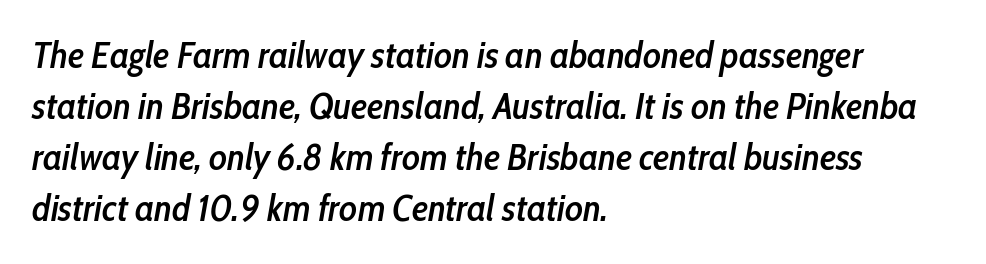
The image shows 37 px semibold, condensed type, italic (leaning right); set left-aligned, normal line spacing (1.38x), normal letter spacing, not underlined; low stroke contrast and a medium x-height.
